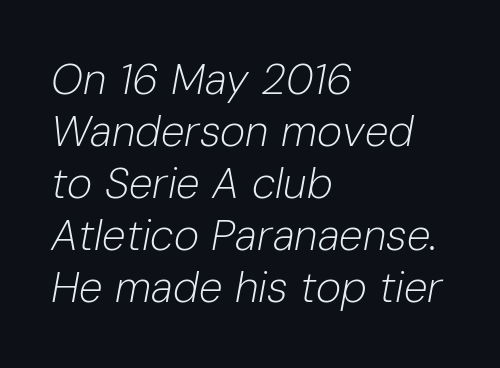
Varying glyph widths throughout — classic text-font behaviour. Bare-footed words on every line. Posture: slanted. Casual observation: everything's shoved over to the left. Unbolded letterforms with no extra heft.
